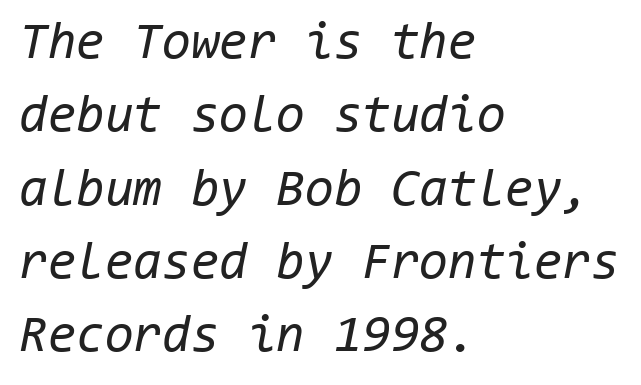
Q: Is the text bold? A: No.
Q: Is the text italic (slanted)? A: Yes, it leans right by about 11 degrees.
Q: Is the text underlined? A: No.
Q: How is the paragraph aligned? A: Left-aligned.
Q: Is the spacing between letters normal or unusually wide? A: Normal.
Q: Is the spacing between lines tight, normal or loose? A: Normal.
Q: Width (condensed, normal, or wide)? A: Normal.
Q: Stroke contrast? A: Low.
Q: x-height? A: Medium.
Q: Monospaced? A: Yes.
